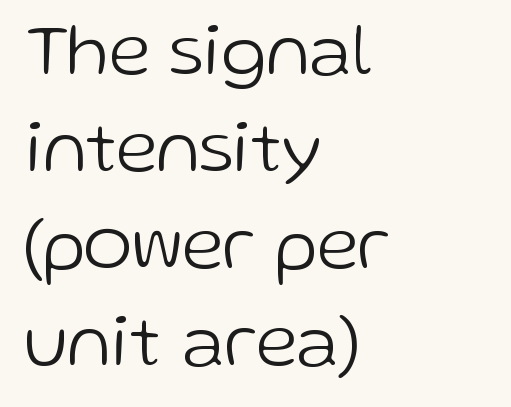
{"serif": "no", "italic": "no", "bold": "no", "weight": "light", "width": "normal", "stroke_contrast": "low", "x_height": "medium", "monospaced": "no", "underline": "no", "align": "left", "line_spacing": "normal", "line_spacing_ratio": 1.31, "letter_spacing": "normal", "letter_spacing_em": 0.0, "glyph_px": 74}
